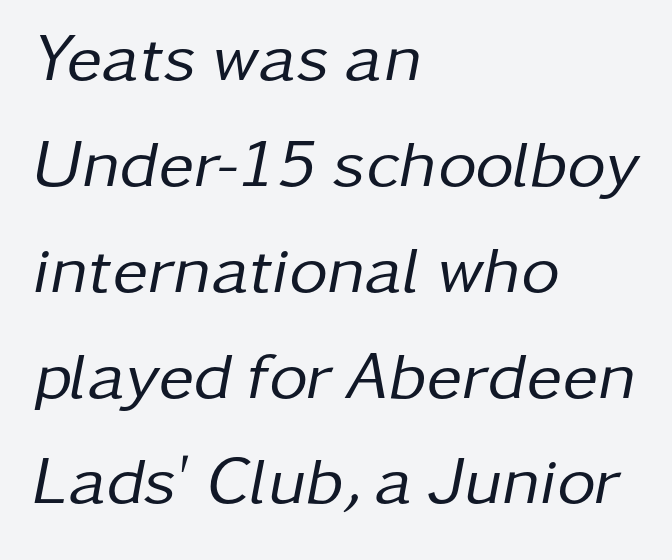
{"italic": "yes", "lean": "right", "slant_degrees": 11, "bold": "no", "weight": "regular", "width": "normal", "stroke_contrast": "low", "x_height": "medium", "monospaced": "no", "underline": "no", "align": "left", "line_spacing": "normal", "line_spacing_ratio": 1.58, "letter_spacing": "normal", "letter_spacing_em": 0.0, "glyph_px": 67}
